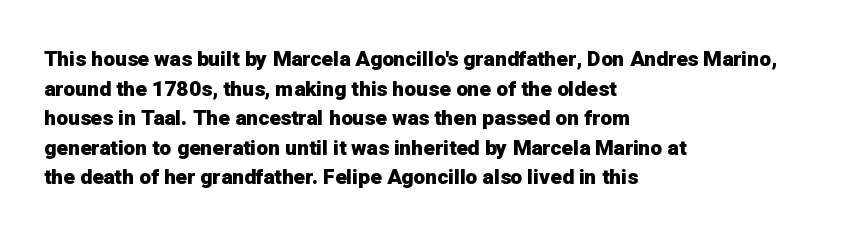
The image shows 21 px bold type, upright; set left-aligned, normal line spacing (1.41x), normal letter spacing, not underlined.
